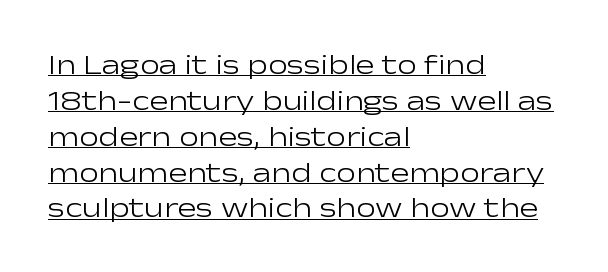
{"serif": "no", "italic": "no", "bold": "no", "weight": "light", "width": "wide", "stroke_contrast": "low", "x_height": "medium", "monospaced": "no", "underline": "yes", "align": "left", "line_spacing": "normal", "line_spacing_ratio": 1.28, "letter_spacing": "normal", "letter_spacing_em": 0.0, "glyph_px": 28}
